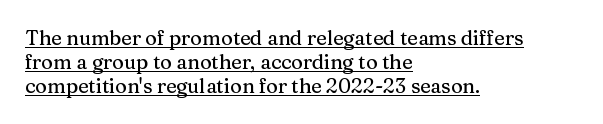
{"italic": "no", "underline": "yes", "align": "left", "line_spacing_ratio": 1.2, "letter_spacing": "normal", "letter_spacing_em": 0.0, "glyph_px": 20}
